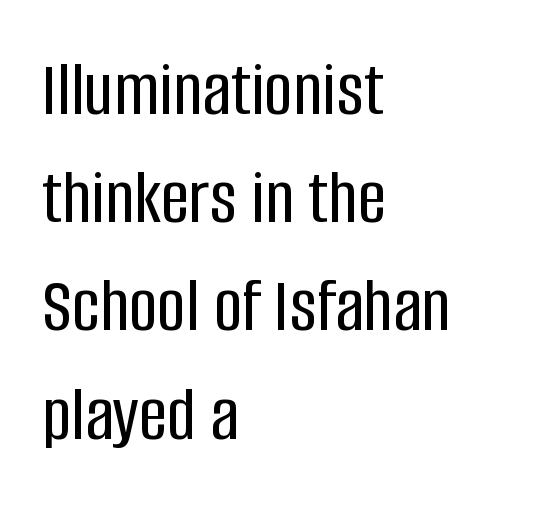
Q: Is the text italic (slanted)? A: No, it is upright.
Q: Is the typeface a serif or a sans-serif typeface? A: Sans-serif.
Q: Is the text underlined? A: No.
Q: How is the paragraph aligned? A: Left-aligned.
Q: Is the spacing between letters normal or unusually wide? A: Normal.
Q: Is the spacing between lines tight, normal or loose? A: Normal.
Q: Width (condensed, normal, or wide)? A: Condensed.
Q: Stroke contrast? A: Low.
Q: x-height? A: Large.
Q: Monospaced? A: No.
